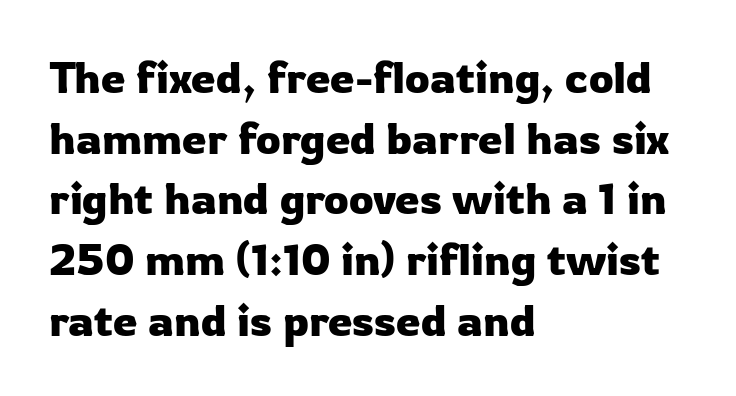
Q: Is the text italic (slanted)? A: No, it is upright.
Q: Is the typeface a serif or a sans-serif typeface? A: Sans-serif.
Q: Is the text underlined? A: No.
Q: How is the paragraph aligned? A: Left-aligned.
Q: Is the spacing between letters normal or unusually wide? A: Normal.
Q: Is the spacing between lines tight, normal or loose? A: Normal.
Q: Width (condensed, normal, or wide)? A: Normal.
Q: Stroke contrast? A: Low.
Q: x-height? A: Medium.
Q: Monospaced? A: No.
